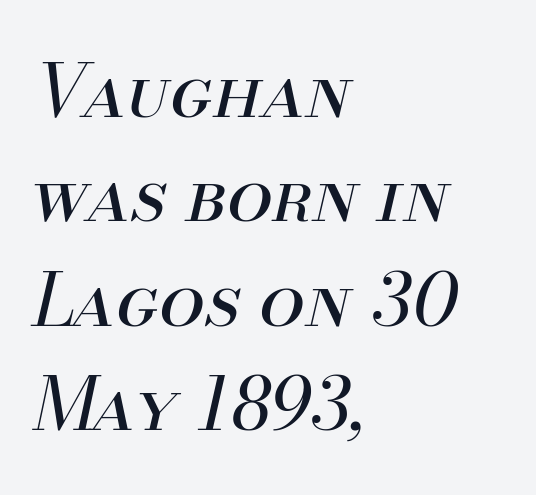
The image shows 73 px regular-weight type, italic (leaning right); set left-aligned, normal line spacing (1.43x), normal letter spacing, not underlined; medium stroke contrast and a small x-height.
